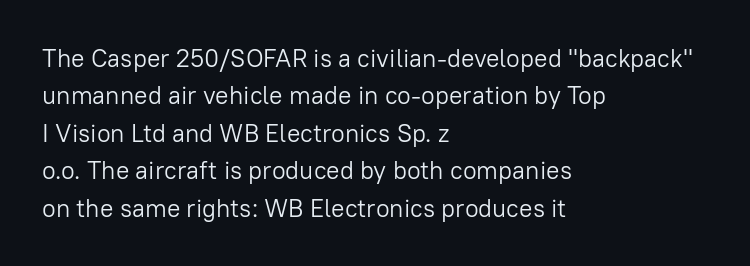
{"italic": "no", "bold": "no", "underline": "no", "align": "left", "line_spacing": "normal", "line_spacing_ratio": 1.5, "letter_spacing": "normal", "letter_spacing_em": 0.0, "glyph_px": 25}
